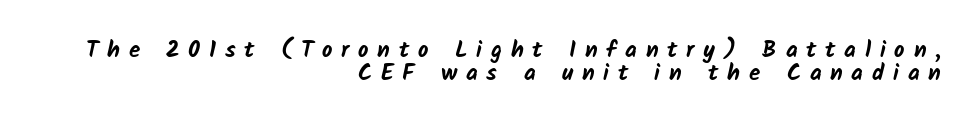
Typeset ragged left — the right edge is the straight one. This rendering features lettering with no underline. Successive baselines arrive quickly, one right under another. In terms of letterspacing, this is a distinctly airy, spread setting. Heft: maximum for text — a bold.
